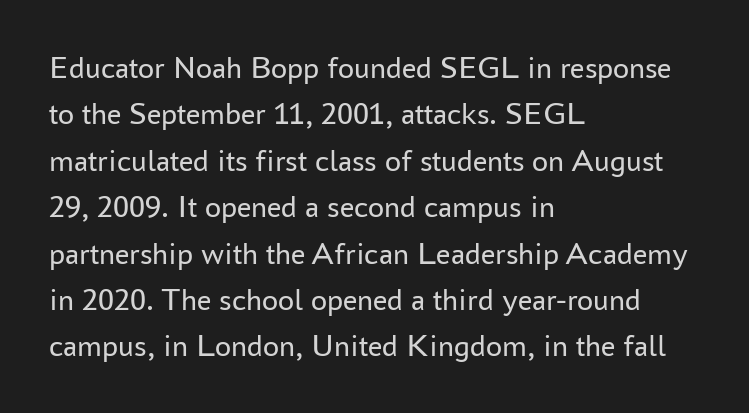
A student would call this left alignment; a typographer would say flush left, rag right. Lines of text with bare space underneath. The strokes are not fattened; the text isn't bold. Does extra space separate the letters? No, they use regular spacing. Does the lettering tilt? It doesn't — this is upright. The vertical gap from one line to the next is medium.
